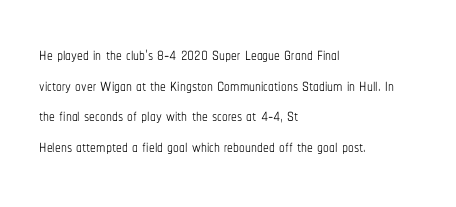
Vertical spacing — default. The text block is weighted toward the left margin, trailing off unevenly rightward. The baseline area is clear. These lines keep a tight, regular rhythm from letter to letter. No extra ink here — the face is not bold.
